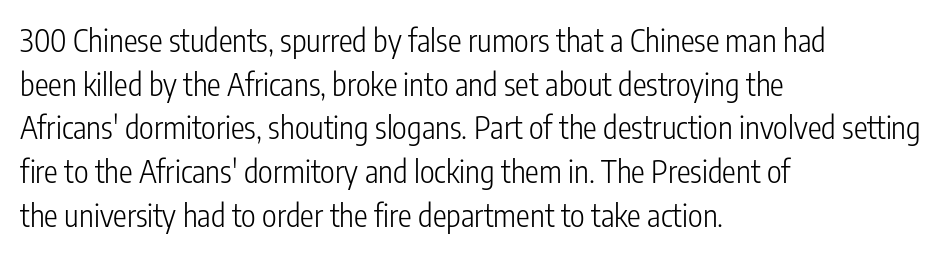
Q: Is the text bold? A: No.
Q: Is the text italic (slanted)? A: No, it is upright.
Q: Is the typeface a serif or a sans-serif typeface? A: Sans-serif.
Q: Is the text underlined? A: No.
Q: How is the paragraph aligned? A: Left-aligned.
Q: Is the spacing between letters normal or unusually wide? A: Normal.
Q: Is the spacing between lines tight, normal or loose? A: Normal.
Q: Width (condensed, normal, or wide)? A: Condensed.
Q: Stroke contrast? A: Low.
Q: x-height? A: Medium.
Q: Monospaced? A: No.
